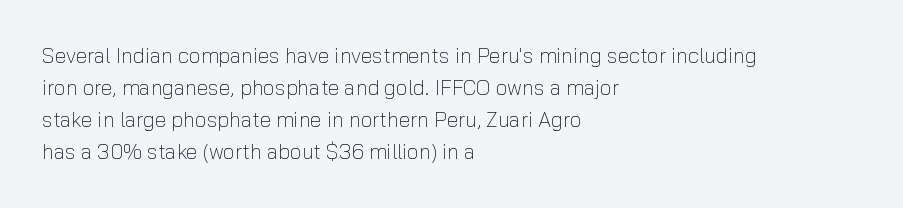
{"italic": "no", "bold": "no", "underline": "no", "align": "left", "line_spacing": "normal", "line_spacing_ratio": 1.53, "letter_spacing": "normal", "letter_spacing_em": 0.0, "glyph_px": 21}
